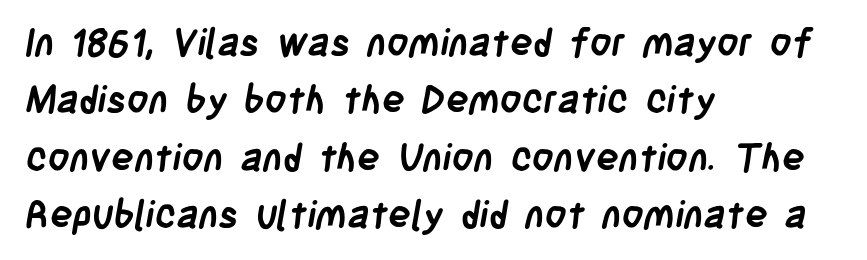
{"serif": "no", "bold": "yes", "weight": "semibold", "width": "condensed", "stroke_contrast": "low", "x_height": "large", "monospaced": "no", "underline": "no", "align": "left", "line_spacing": "normal", "line_spacing_ratio": 1.51, "letter_spacing": "normal", "letter_spacing_em": 0.0, "glyph_px": 38}
